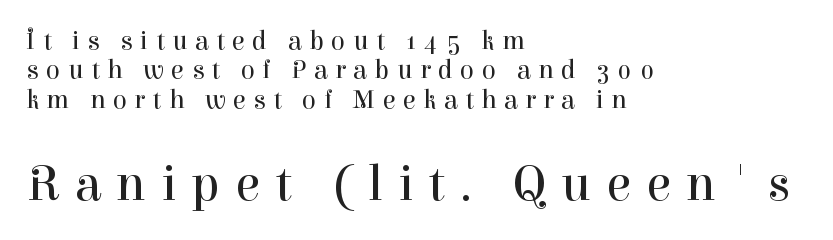
Where is the straight margin? On the left. The text was rendered using a seriffed face with decorative stroke endings. Posture: upright roman. No heavy texture on the line: the type isn't bold.
